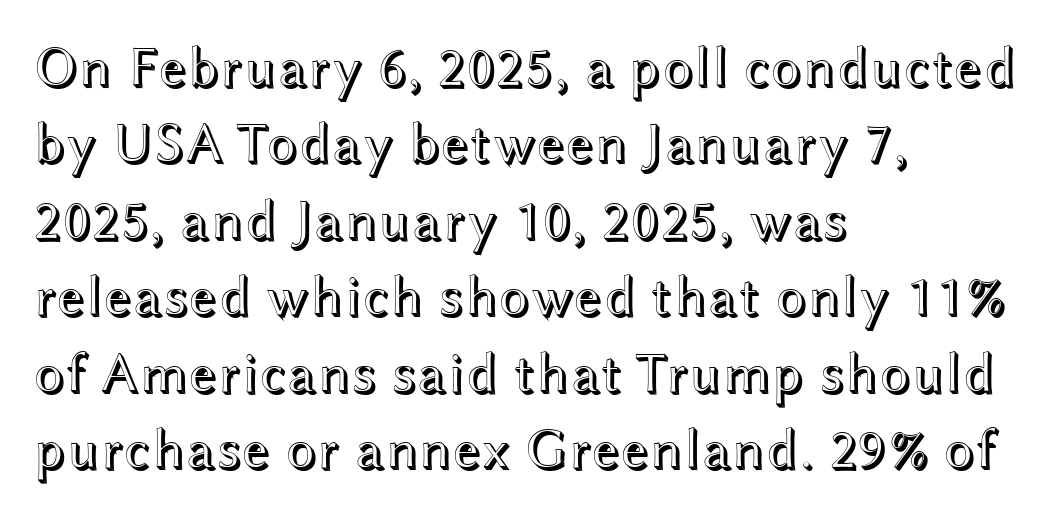
Q: Is the text italic (slanted)? A: No, it is upright.
Q: Is the text underlined? A: No.
Q: How is the paragraph aligned? A: Left-aligned.
Q: Is the spacing between letters normal or unusually wide? A: Normal.
Q: Is the spacing between lines tight, normal or loose? A: Normal.
Q: Width (condensed, normal, or wide)? A: Wide.
Q: x-height? A: Medium.
Q: Monospaced? A: No.
